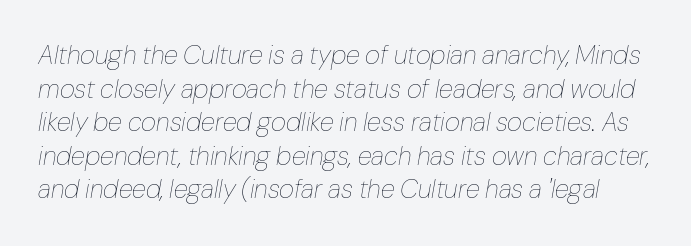
The image shows 26 px text type, italic (leaning right); set normal line spacing (1.29x), normal letter spacing, not underlined.
